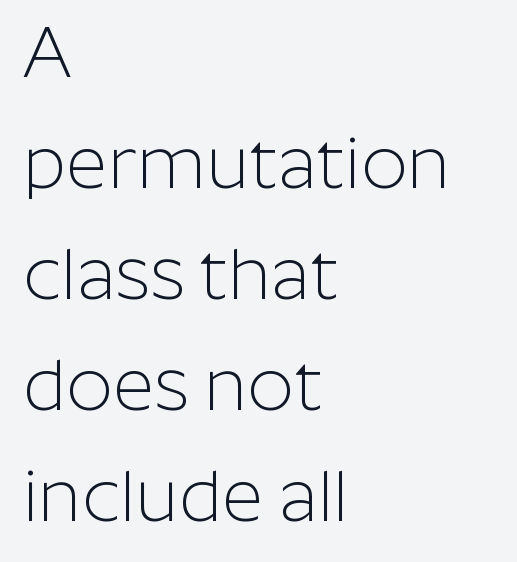
{"serif": "no", "italic": "no", "bold": "no", "weight": "light", "width": "normal", "stroke_contrast": "low", "x_height": "medium", "monospaced": "no", "underline": "no", "align": "left", "line_spacing": "normal", "line_spacing_ratio": 1.54, "letter_spacing": "normal", "letter_spacing_em": 0.0, "glyph_px": 72}
